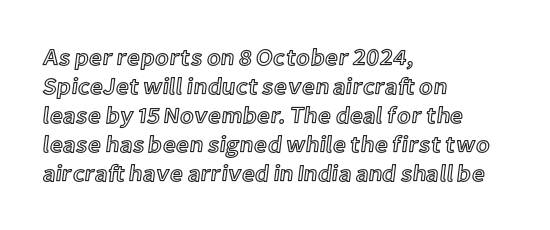
{"underline": "no", "align": "left", "line_spacing": "normal", "line_spacing_ratio": 1.26, "letter_spacing": "normal", "letter_spacing_em": 0.0, "glyph_px": 23}
